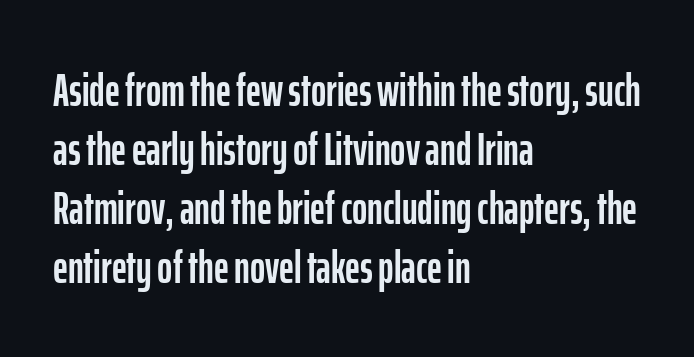
The image shows 46 px condensed sans-serif type, upright; set left-aligned, normal line spacing (1.28x), normal letter spacing, not underlined; low stroke contrast and a medium x-height.
